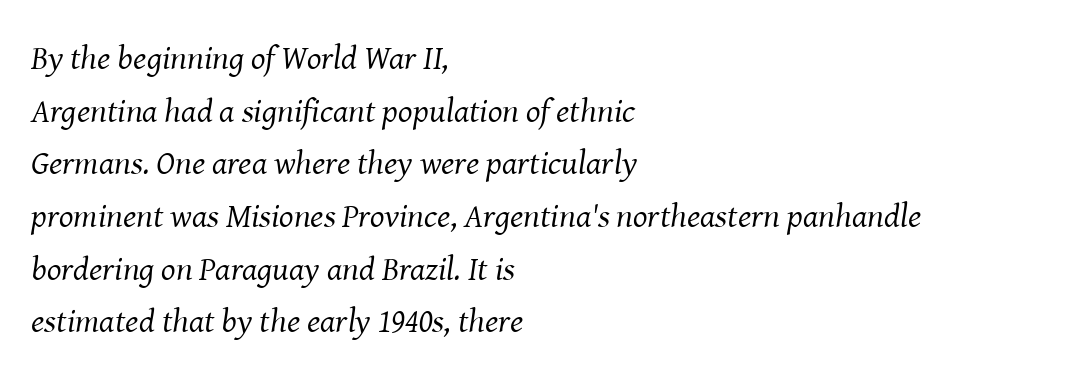
The image shows 34 px regular-weight serif type, italic (leaning right); set left-aligned, normal line spacing (1.55x), normal letter spacing, not underlined; medium stroke contrast and a medium x-height.
